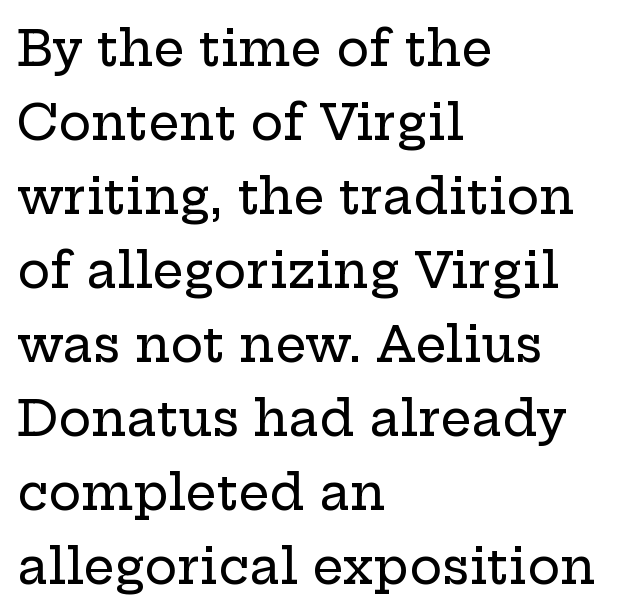
{"serif": "yes", "italic": "no", "width": "wide", "stroke_contrast": "low", "x_height": "medium", "monospaced": "no", "underline": "no", "align": "left", "line_spacing": "normal", "line_spacing_ratio": 1.51, "letter_spacing": "normal", "letter_spacing_em": 0.0, "glyph_px": 49}
